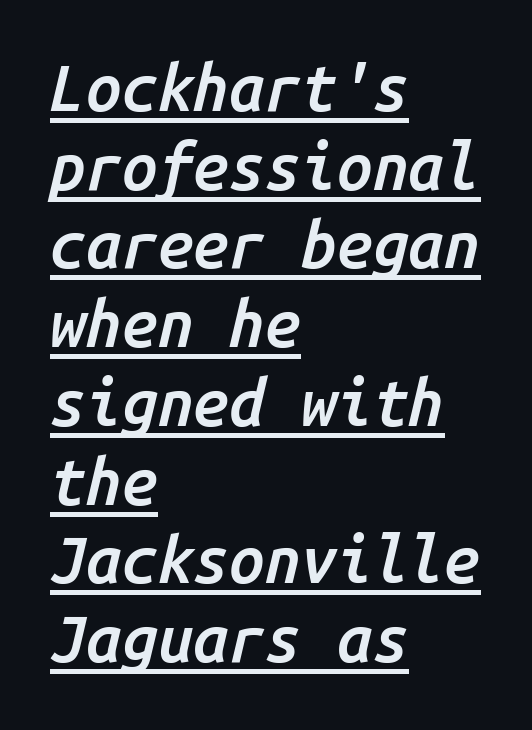
The image shows 64 px semibold type, italic (leaning right), monospaced; set left-aligned, line spacing 1.23x, normal letter spacing, underlined; low stroke contrast and a medium x-height.
